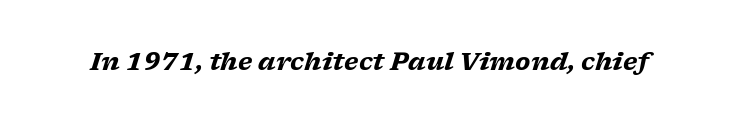
{"italic": "yes", "lean": "right", "slant_degrees": 17, "bold": "yes", "underline": "no", "letter_spacing": "normal", "letter_spacing_em": 0.0, "glyph_px": 24}
